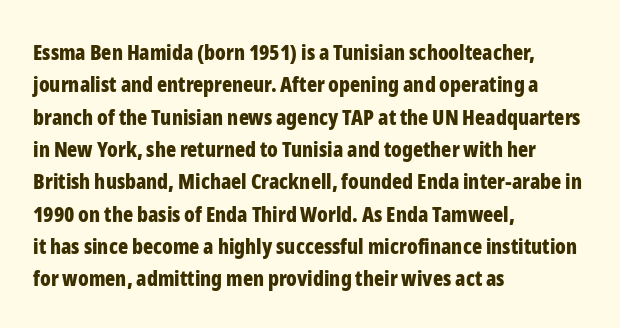
Unlike italic type, these characters show no tilt at all. Line starts are locked; line ends wander. Characters follow at the spacing the type designer built in. On the weight axis this lands at bold, roughly 700. The passage shown is not underscored anywhere.
